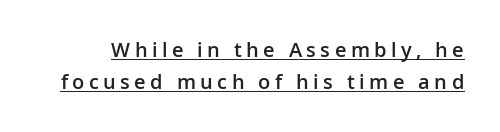
Q: Is the text bold? A: Semi-bold.
Q: Is the text italic (slanted)? A: No, it is upright.
Q: Is the text underlined? A: Yes.
Q: Is the spacing between letters normal or unusually wide? A: Unusually wide.
Q: Is the spacing between lines tight, normal or loose? A: Normal.
